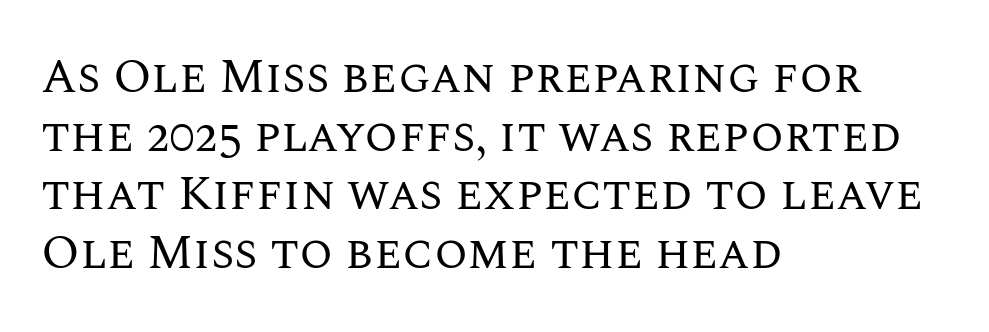
{"italic": "no", "bold": "no", "weight": "regular", "width": "normal", "stroke_contrast": "medium", "x_height": "large", "monospaced": "no", "underline": "no", "align": "left", "line_spacing_ratio": 1.22, "letter_spacing": "normal", "letter_spacing_em": 0.0, "glyph_px": 48}
